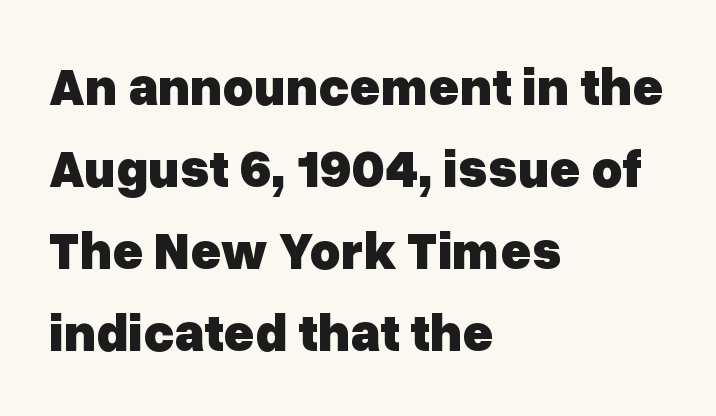
Q: Is the text bold? A: Yes.
Q: Is the text italic (slanted)? A: No, it is upright.
Q: Is the typeface a serif or a sans-serif typeface? A: Sans-serif.
Q: Is the text underlined? A: No.
Q: How is the paragraph aligned? A: Left-aligned.
Q: Is the spacing between letters normal or unusually wide? A: Normal.
Q: Is the spacing between lines tight, normal or loose? A: Normal.
Q: Width (condensed, normal, or wide)? A: Normal.
Q: Stroke contrast? A: Low.
Q: x-height? A: Medium.
Q: Monospaced? A: No.
